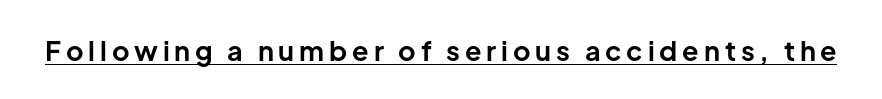
Q: Is the text bold? A: Yes.
Q: Is the text italic (slanted)? A: No, it is upright.
Q: Is the text underlined? A: Yes.
